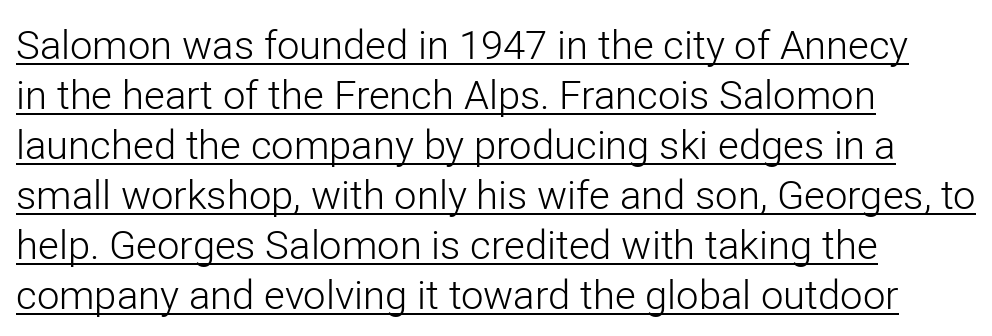
Q: Is the text bold? A: No.
Q: Is the text italic (slanted)? A: No, it is upright.
Q: Is the typeface a serif or a sans-serif typeface? A: Sans-serif.
Q: Is the text underlined? A: Yes.
Q: How is the paragraph aligned? A: Left-aligned.
Q: Is the spacing between letters normal or unusually wide? A: Normal.
Q: Is the spacing between lines tight, normal or loose? A: Normal.
Q: Width (condensed, normal, or wide)? A: Normal.
Q: Stroke contrast? A: Low.
Q: x-height? A: Medium.
Q: Monospaced? A: No.
